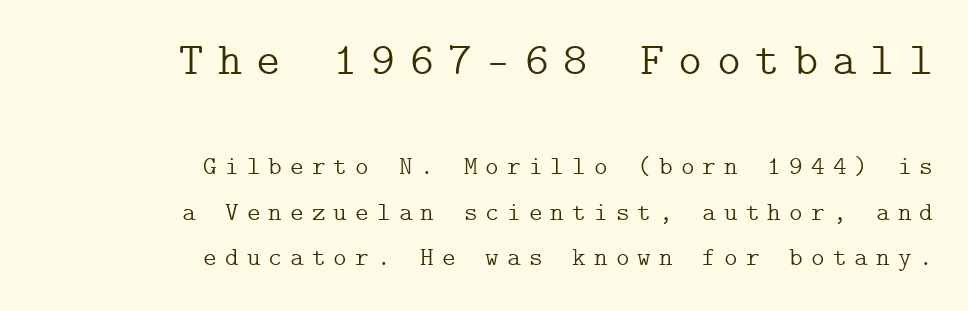
{"serif": "yes", "italic": "no", "bold": "no", "weight": "light", "width": "normal", "stroke_contrast": "low", "x_height": "medium", "underline": "no", "align": "right", "line_spacing_ratio": 1.75, "letter_spacing": "wide", "letter_spacing_em": 0.31, "larger_block": "first", "size_ratio": 1.77, "glyph_px": 46}
